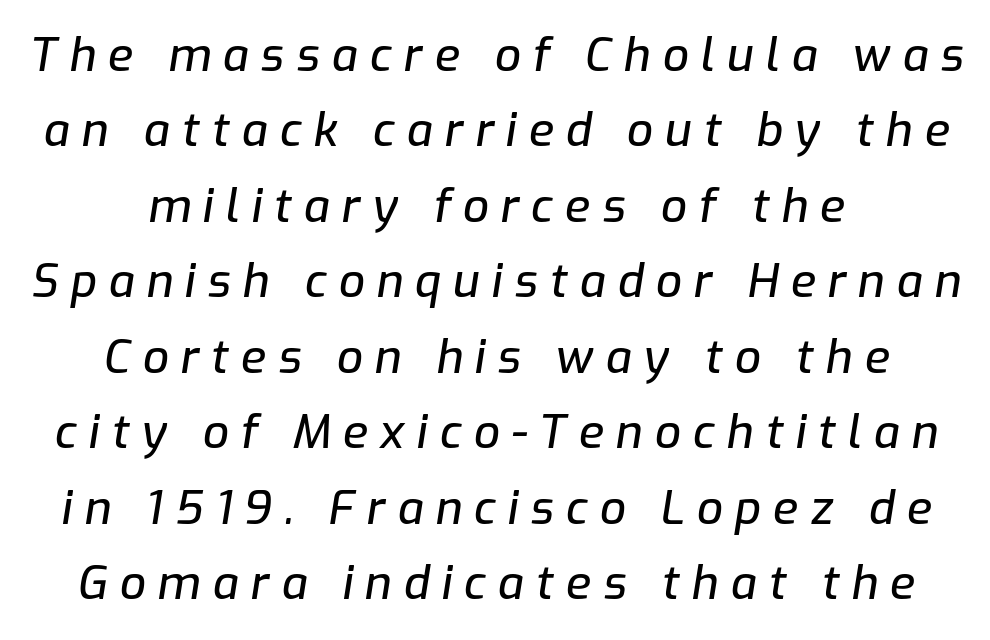
A typesetter would call this proportional, since set widths differ per character. Vertically, the passage feels balanced, rows spaced as you'd expect. These lines are centered, leaving both edges ragged. The text carries the slant typical of an italic or oblique font.
